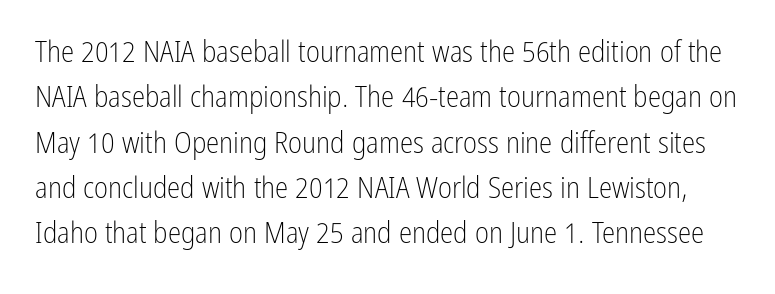
The image shows 30 px light, condensed sans-serif type, upright; set normal line spacing (1.51x), normal letter spacing, not underlined; low stroke contrast and a medium x-height.
